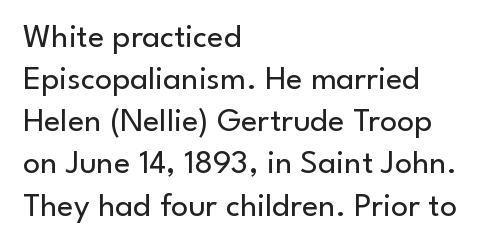
The image shows 34 px regular-weight sans-serif type, upright; set left-aligned, line spacing 1.24x, normal letter spacing, not underlined; low stroke contrast and a small x-height.
